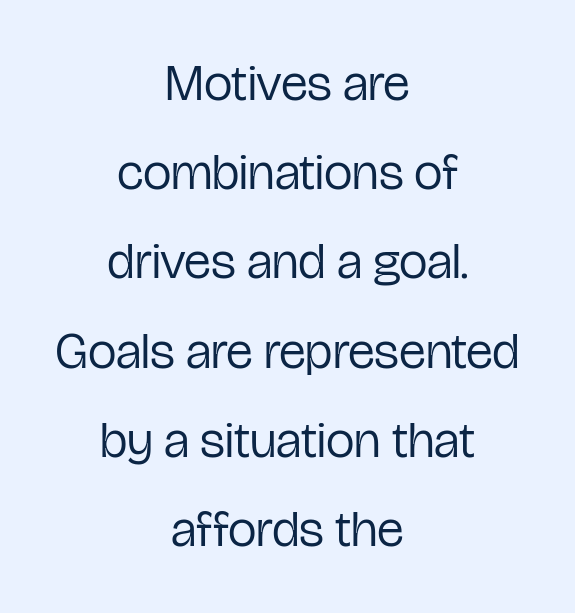
Q: Is the text bold? A: No.
Q: Is the text italic (slanted)? A: No, it is upright.
Q: Is the typeface a serif or a sans-serif typeface? A: Sans-serif.
Q: Is the text underlined? A: No.
Q: How is the paragraph aligned? A: Centered.
Q: Is the spacing between letters normal or unusually wide? A: Normal.
Q: Width (condensed, normal, or wide)? A: Condensed.
Q: Stroke contrast? A: Low.
Q: x-height? A: Medium.
Q: Monospaced? A: No.
